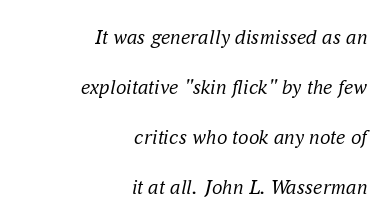
The image shows 21 px text type, italic (leaning right); set right-aligned, loose line spacing (2.38x), normal letter spacing, not underlined.
